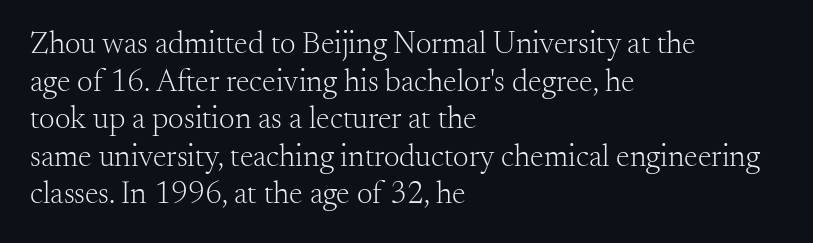
The letters advance in unequal steps, a hallmark of proportional type. Summary of weight: not heavy and not bold. The ragged edge is on the right, which tells us the setting is flush left. The baseline area is clear. Caption: standard tracking, unaltered. The text was rendered using a seriffed face with decorative stroke endings.
